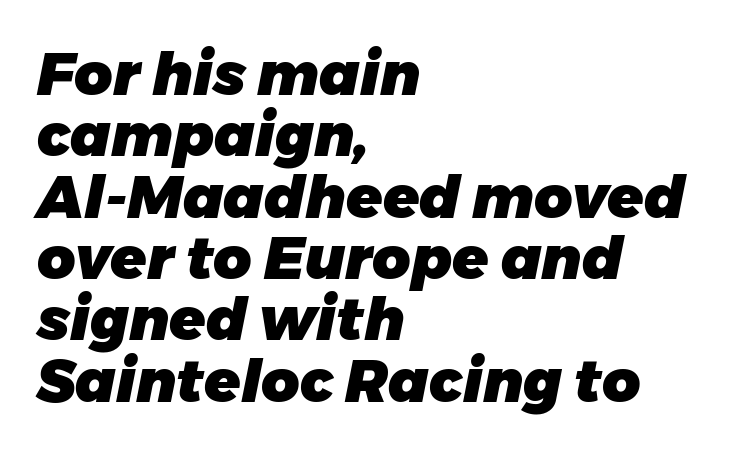
Leading is clearly below the norm, producing a dense column. Summary of weight: heavy, a full bold. The paragraph has a hard left edge and a soft right edge. You could not count columns in this text — the font is proportionally spaced.
